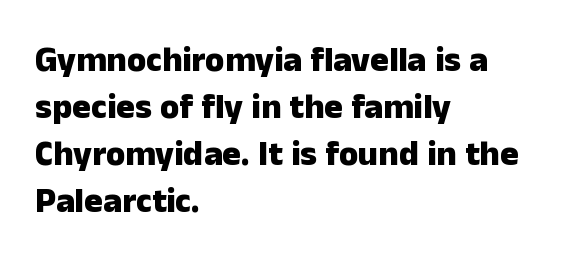
Q: Is the text bold? A: Yes.
Q: Is the text italic (slanted)? A: No, it is upright.
Q: Is the typeface a serif or a sans-serif typeface? A: Sans-serif.
Q: Is the text underlined? A: No.
Q: How is the paragraph aligned? A: Left-aligned.
Q: Is the spacing between letters normal or unusually wide? A: Normal.
Q: Is the spacing between lines tight, normal or loose? A: Normal.
Q: Width (condensed, normal, or wide)? A: Normal.
Q: Stroke contrast? A: Low.
Q: x-height? A: Medium.
Q: Monospaced? A: No.
